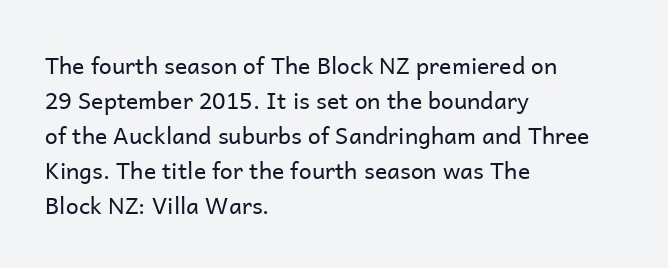
Weight: not bold — regular or lighter. The typesetter chose a ragged-right arrangement here. Each new line begins a customary step beneath the previous one. You could call the tracking neutral — neither tight nor loose. Only glyphs here, with clear space below each row. You can tell it's not italic because the verticals are truly vertical.
